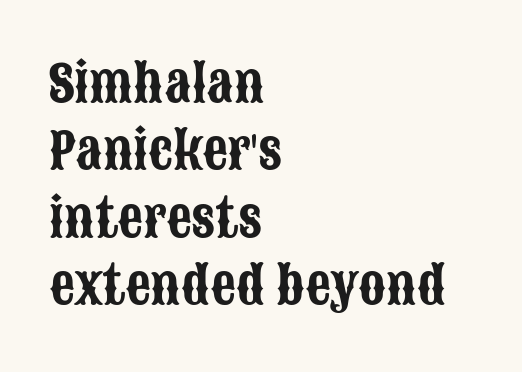
The image shows 50 px condensed sans-serif type, upright; set left-aligned, normal line spacing (1.35x), normal letter spacing, not underlined; low stroke contrast and a large x-height.
